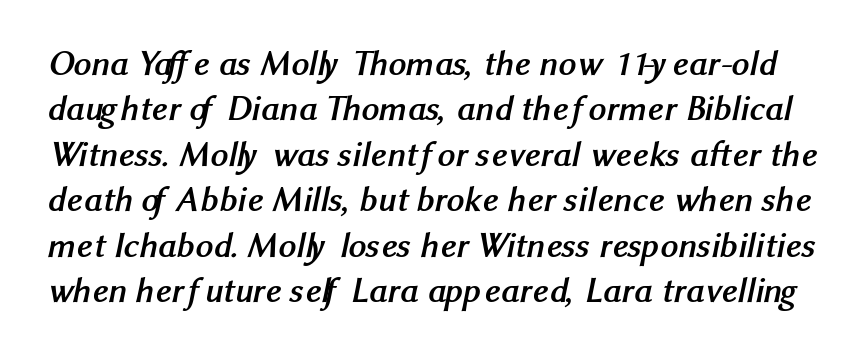
Q: Is the text bold? A: Yes.
Q: Is the typeface a serif or a sans-serif typeface? A: Sans-serif.
Q: Is the text underlined? A: No.
Q: Is the spacing between letters normal or unusually wide? A: Normal.
Q: Is the spacing between lines tight, normal or loose? A: Normal.
Q: Width (condensed, normal, or wide)? A: Normal.
Q: Stroke contrast? A: Medium.
Q: x-height? A: Medium.
Q: Monospaced? A: No.
